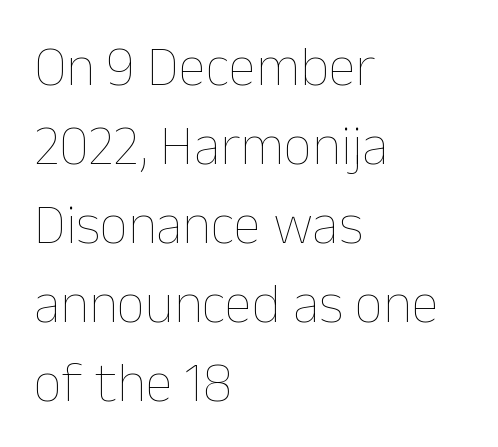
The image shows 56 px thin type, upright; set left-aligned, normal line spacing (1.41x), normal letter spacing, not underlined; low stroke contrast and a medium x-height.
